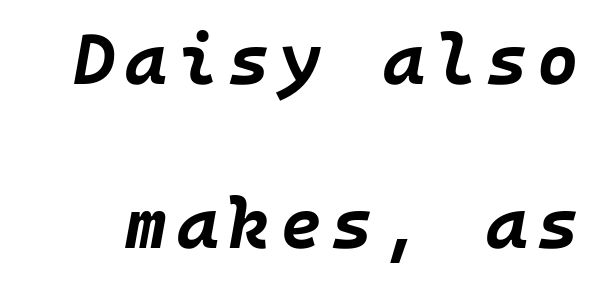
Heavy-handed strokes throughout: this text is bold. Notice the wide empty band between every row — that's loose leading. No word sits above an underline. Notice how the stems are inclined rather than vertical — that's the hallmark of italics.
